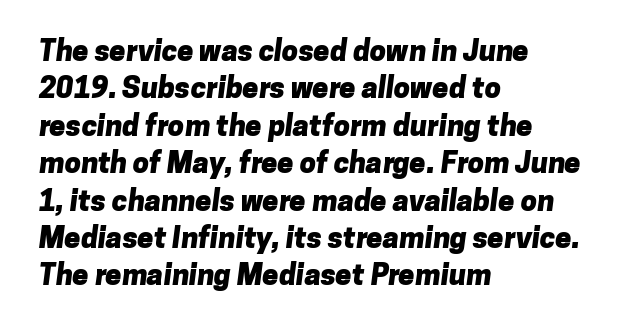
Q: Is the text bold? A: Yes.
Q: Is the typeface a serif or a sans-serif typeface? A: Sans-serif.
Q: Is the text underlined? A: No.
Q: How is the paragraph aligned? A: Left-aligned.
Q: Is the spacing between letters normal or unusually wide? A: Normal.
Q: Is the spacing between lines tight, normal or loose? A: Normal.
Q: Width (condensed, normal, or wide)? A: Normal.
Q: Stroke contrast? A: Low.
Q: x-height? A: Medium.
Q: Monospaced? A: No.
